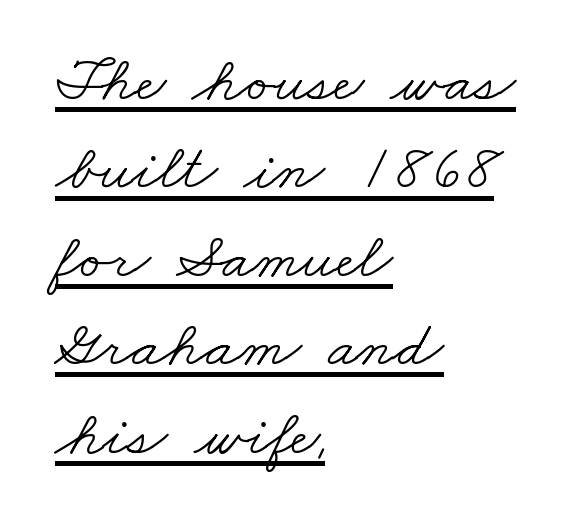
{"serif": "yes", "bold": "no", "weight": "light", "width": "wide", "stroke_contrast": "low", "x_height": "small", "monospaced": "no", "underline": "yes", "align": "left", "line_spacing": "normal", "line_spacing_ratio": 1.36, "letter_spacing": "normal", "letter_spacing_em": 0.0, "glyph_px": 65}
